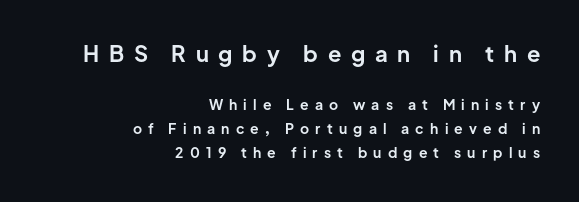
Q: Is the text bold? A: Yes.
Q: Is the text italic (slanted)? A: No, it is upright.
Q: Is the text underlined? A: No.
Q: How is the paragraph aligned? A: Right-aligned.
Q: Is the spacing between letters normal or unusually wide? A: Unusually wide.
Q: Which block of text is set in a larger size, the first (top) or the second (bottom)? A: The first (top) one.
